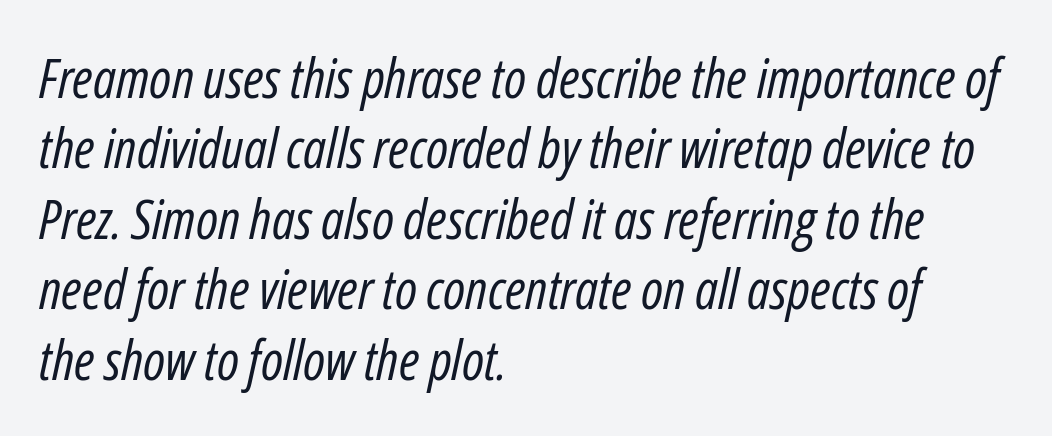
Q: Is the text bold? A: No.
Q: Is the text italic (slanted)? A: Yes, it leans right by about 12 degrees.
Q: Is the text underlined? A: No.
Q: How is the paragraph aligned? A: Left-aligned.
Q: Is the spacing between letters normal or unusually wide? A: Normal.
Q: Is the spacing between lines tight, normal or loose? A: Normal.
Q: Width (condensed, normal, or wide)? A: Condensed.
Q: Stroke contrast? A: Low.
Q: x-height? A: Medium.
Q: Monospaced? A: No.
